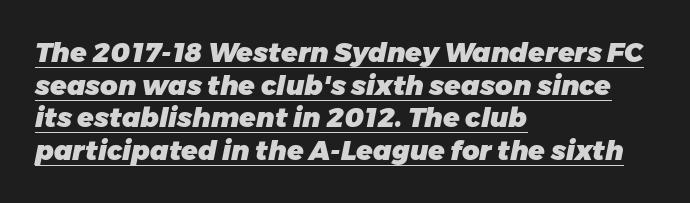
Q: Is the text bold? A: Yes.
Q: Is the text italic (slanted)? A: Yes, it leans right by about 11 degrees.
Q: Is the text underlined? A: Yes.
Q: How is the paragraph aligned? A: Left-aligned.
Q: Is the spacing between letters normal or unusually wide? A: Normal.
